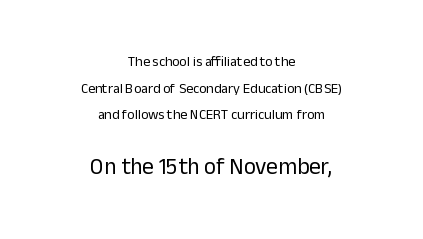
This rendering uses center alignment, leaving both contours irregular but symmetric. A typesetter would mark this as roman, not italic. Between these two stacked blocks, the lower one wins on size. These lines keep a tight, regular rhythm from letter to letter. The strip under each line holds only bare page. Widely set lines give the paragraph a tall, airy silhouette.
